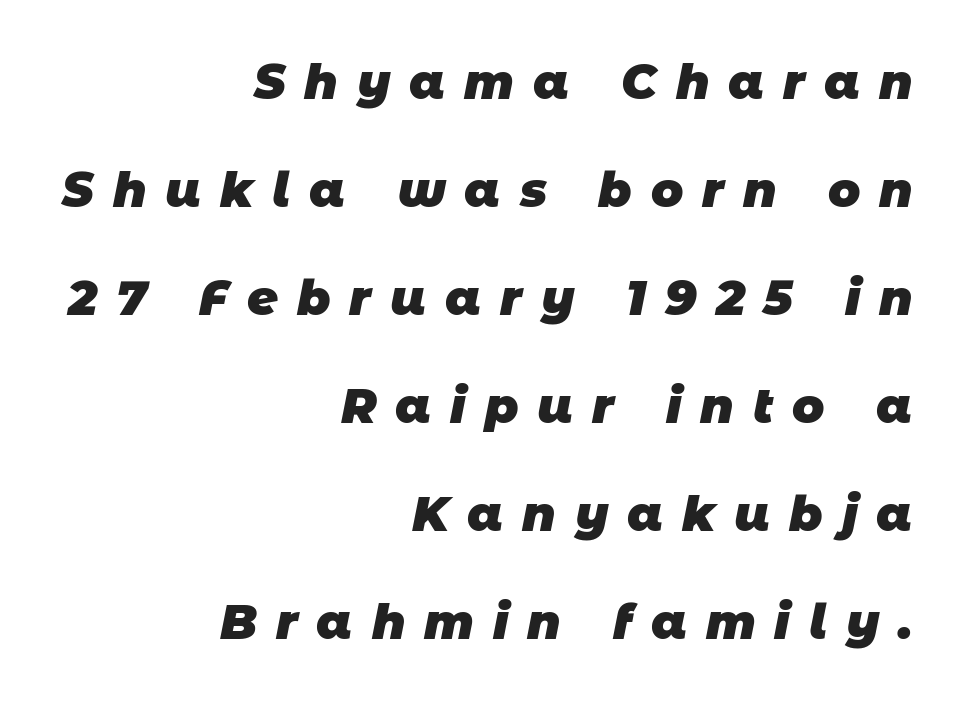
The image shows 48 px heavy sans-serif type; set right-aligned, loose line spacing (2.25x), unusually wide letter spacing (+0.39 em), not underlined; low stroke contrast and a large x-height.
